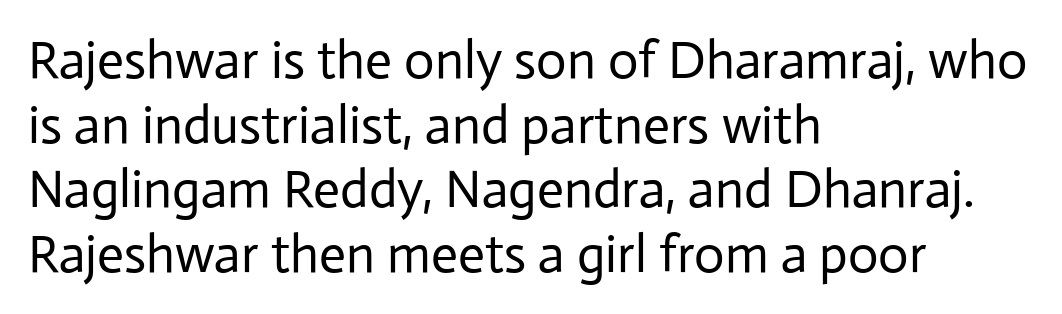
Ordinary non-slanted type is in use. The text was rendered using a sans face with plain stroke endings. The words here are not underlined. Caption: standard tracking, unaltered.
